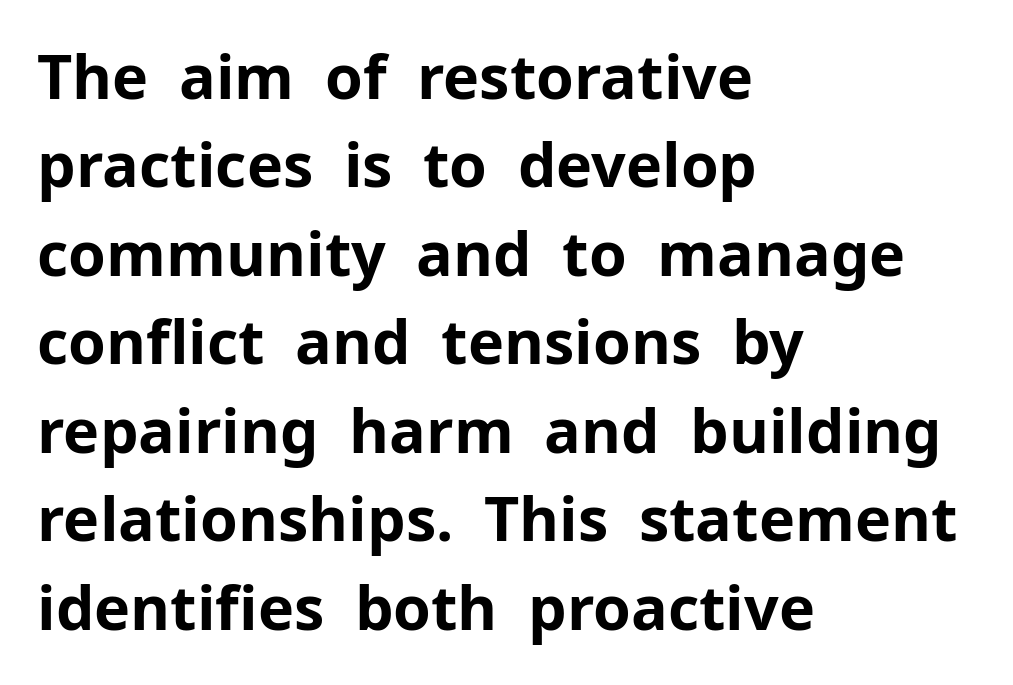
The image shows 61 px bold sans-serif type, upright; set left-aligned, normal line spacing (1.45x), normal letter spacing, not underlined; low stroke contrast and a medium x-height.
